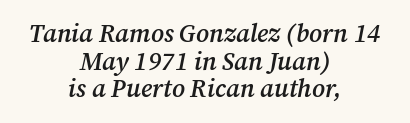
Q: Is the text bold? A: Semi-bold.
Q: Is the text italic (slanted)? A: Yes, it leans right by about 12 degrees.
Q: Is the text underlined? A: No.
Q: How is the paragraph aligned? A: Centered.
Q: Is the spacing between letters normal or unusually wide? A: Normal.
Q: Is the spacing between lines tight, normal or loose? A: Tight.
